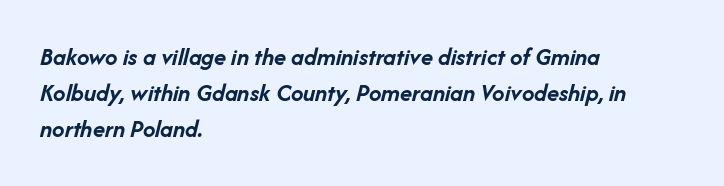
{"italic": "yes", "lean": "right", "slant_degrees": 14, "bold": "yes", "underline": "no", "align": "left", "line_spacing": "normal", "line_spacing_ratio": 1.44, "letter_spacing": "normal", "letter_spacing_em": 0.0, "glyph_px": 25}
